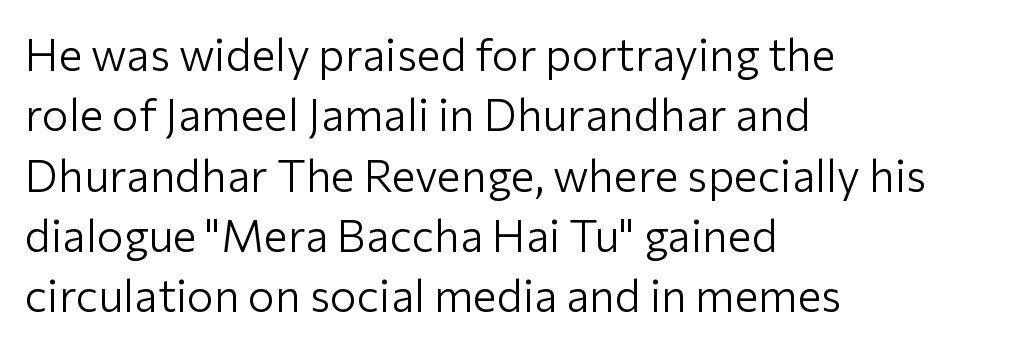
The image shows 45 px light sans-serif type, upright; set left-aligned, normal line spacing (1.34x), normal letter spacing, not underlined; low stroke contrast and a medium x-height.
